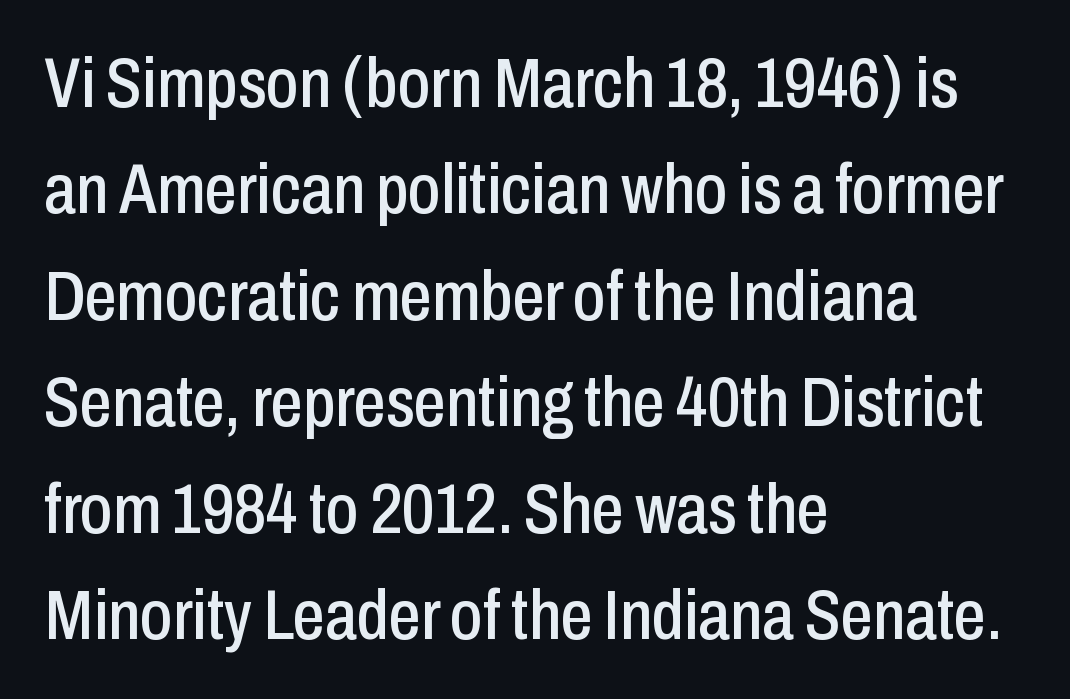
{"serif": "no", "italic": "no", "width": "condensed", "stroke_contrast": "low", "x_height": "medium", "monospaced": "no", "underline": "no", "align": "left", "line_spacing": "normal", "line_spacing_ratio": 1.5, "letter_spacing": "normal", "letter_spacing_em": 0.0, "glyph_px": 71}
